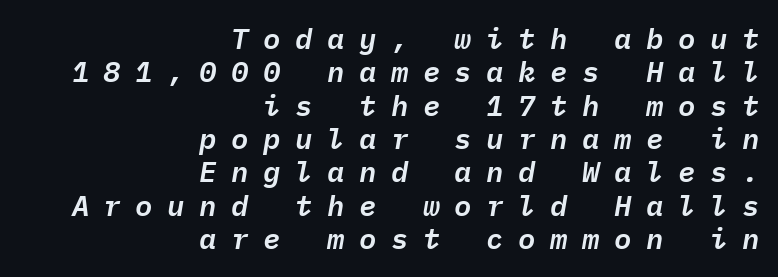
{"italic": "yes", "lean": "right", "slant_degrees": 9, "width": "normal", "stroke_contrast": "low", "x_height": "medium", "monospaced": "yes", "underline": "no", "align": "right", "line_spacing": "tight", "line_spacing_ratio": 1.15, "letter_spacing": "wide", "letter_spacing_em": 0.5, "glyph_px": 29}
